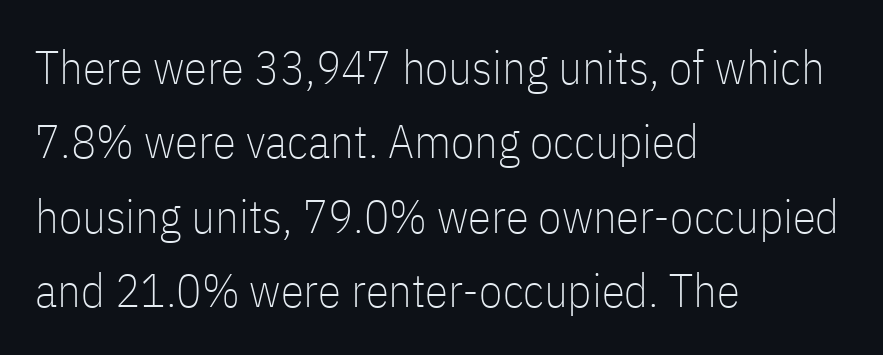
The image shows 47 px thin, condensed sans-serif type, upright; set left-aligned, normal line spacing (1.58x), normal letter spacing, not underlined; low stroke contrast and a medium x-height.
